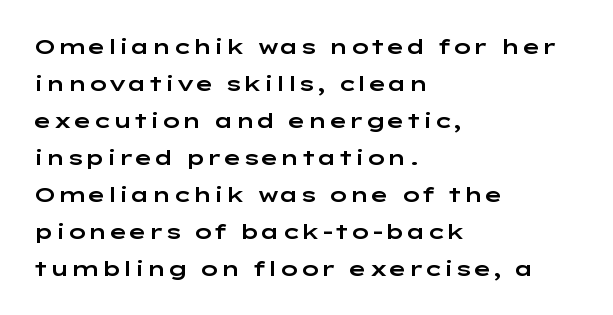
Descender tails drop into unmarked territory. The rendering anchors every line to the left-hand side. Rendered with straight, roman letterforms. No extra tracking has been applied to these lines.
